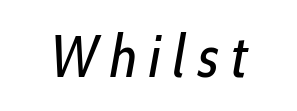
No heavy texture on the line: the type isn't bold. An italicized treatment has been applied to the whole sample. No word sits above an underline. Honestly, the letter spacing is so wide it's the main thing you notice. Here the designer chose a conventional face with non-uniform glyph widths.
